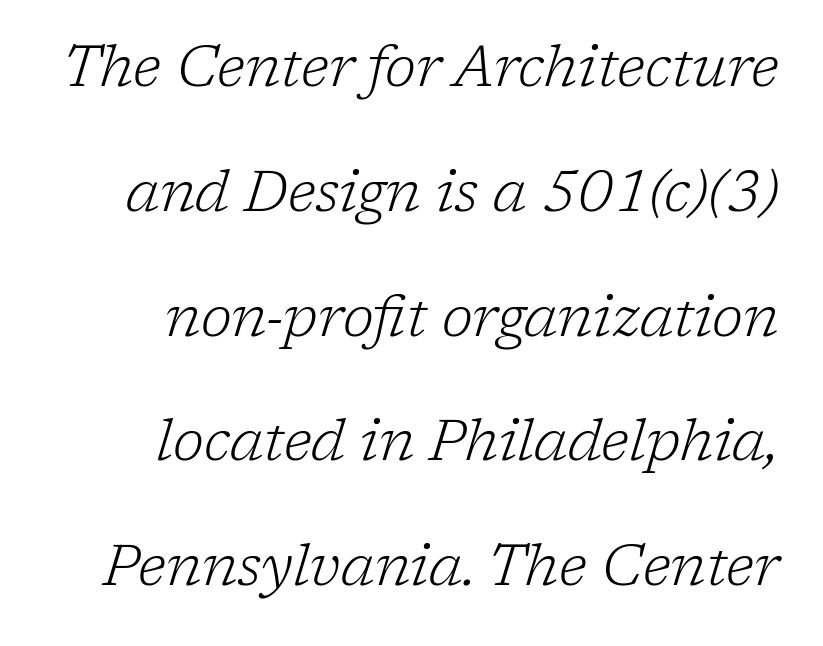
The image shows 57 px light serif type, italic (leaning right); set right-aligned, loose line spacing (2.19x), normal letter spacing, not underlined; low stroke contrast and a medium x-height.
